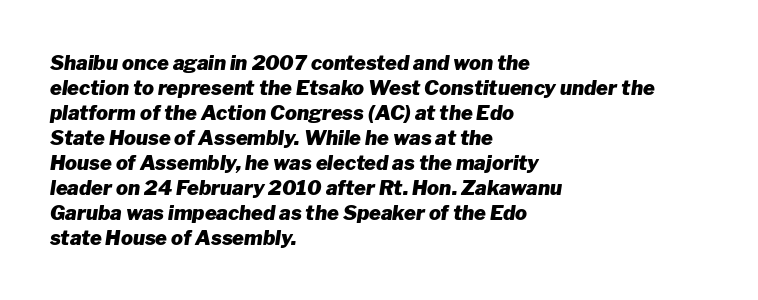
Inter-character spacing is left at the font's built-in metrics. Set as a true bold cut, around the 700 mark. Clear beneath every line of the passage. The designer left line spacing at the default. An italicized treatment has been applied to the whole sample.
